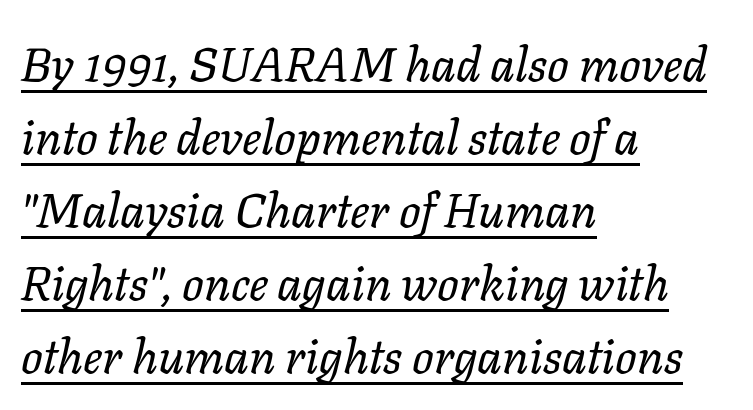
{"italic": "yes", "lean": "right", "slant_degrees": 11, "bold": "no", "weight": "regular", "width": "normal", "stroke_contrast": "low", "x_height": "medium", "monospaced": "no", "underline": "yes", "align": "left", "line_spacing": "normal", "line_spacing_ratio": 1.52, "letter_spacing": "normal", "letter_spacing_em": 0.0, "glyph_px": 48}
